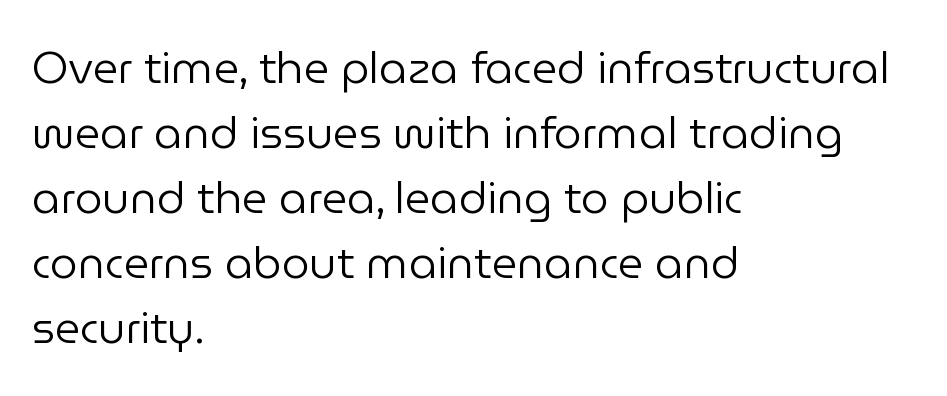
In terms of letterspacing, this is plain default setting. A typesetter would label this face a sans. The space directly below the letters is spotless. Each letter keeps its own natural width here, so spacing adapts to shape. Compared with typical paragraphs, the rows here are spaced about the same.
